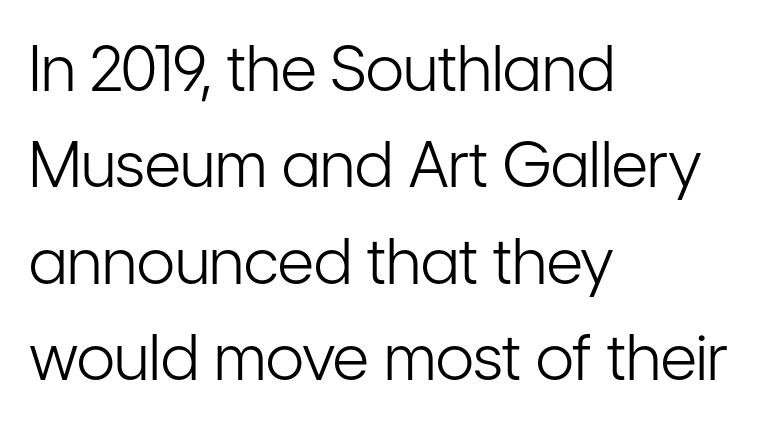
Q: Is the text bold? A: No.
Q: Is the text italic (slanted)? A: No, it is upright.
Q: Is the typeface a serif or a sans-serif typeface? A: Sans-serif.
Q: Is the text underlined? A: No.
Q: How is the paragraph aligned? A: Left-aligned.
Q: Is the spacing between letters normal or unusually wide? A: Normal.
Q: Is the spacing between lines tight, normal or loose? A: Normal.
Q: Width (condensed, normal, or wide)? A: Condensed.
Q: Stroke contrast? A: Low.
Q: x-height? A: Medium.
Q: Monospaced? A: No.
